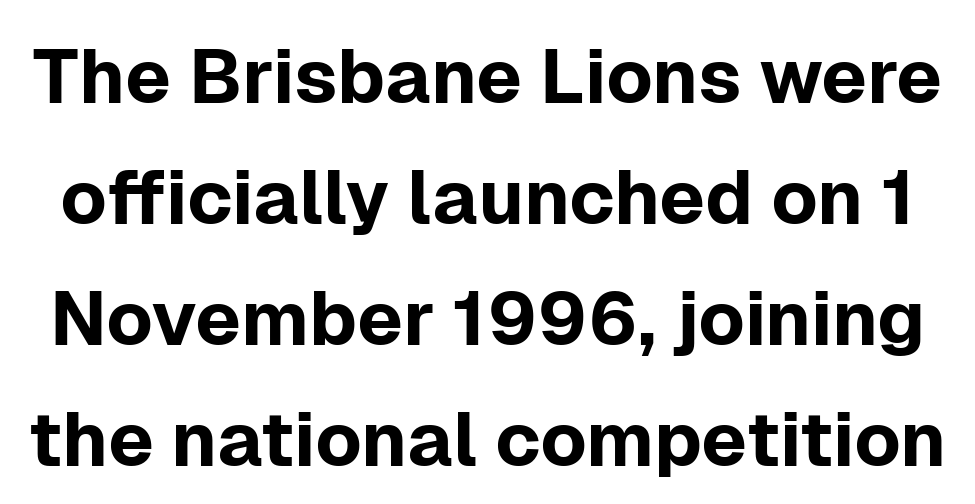
{"serif": "no", "italic": "no", "width": "normal", "stroke_contrast": "low", "x_height": "medium", "monospaced": "no", "underline": "no", "line_spacing": "normal", "line_spacing_ratio": 1.59, "letter_spacing": "normal", "letter_spacing_em": 0.0, "glyph_px": 76}
